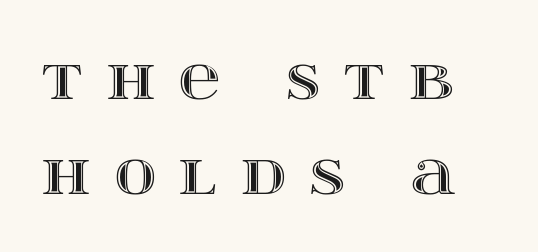
Underlining? Definitely not there. Tracking here is generous; glyphs stand well apart from one another. The line-height multiplier appears to be the usual default. Italic? Not at all — the glyphs are vertical.
